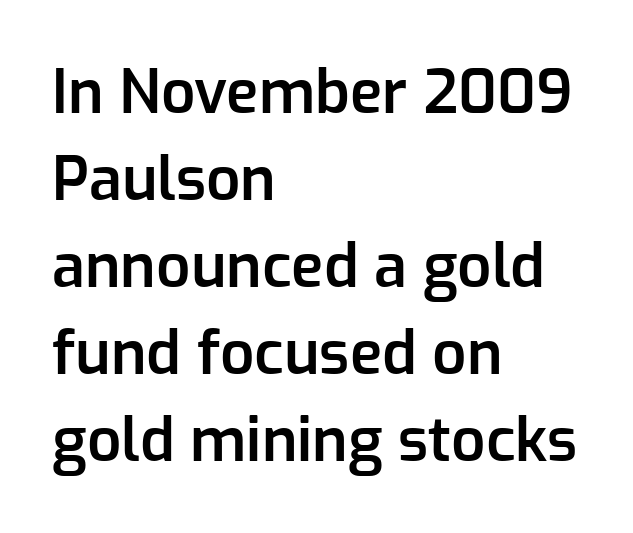
The image shows 60 px semibold sans-serif type, upright; set left-aligned, normal line spacing (1.45x), normal letter spacing, not underlined; low stroke contrast and a medium x-height.
